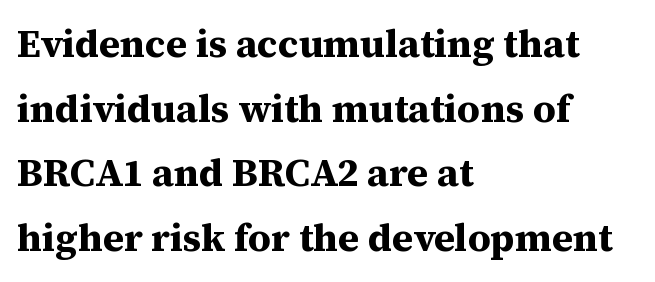
Q: Is the text bold? A: Yes.
Q: Is the text italic (slanted)? A: No, it is upright.
Q: Is the typeface a serif or a sans-serif typeface? A: Serif.
Q: Is the text underlined? A: No.
Q: How is the paragraph aligned? A: Left-aligned.
Q: Is the spacing between letters normal or unusually wide? A: Normal.
Q: Is the spacing between lines tight, normal or loose? A: Normal.
Q: Width (condensed, normal, or wide)? A: Normal.
Q: Stroke contrast? A: Medium.
Q: x-height? A: Medium.
Q: Monospaced? A: No.
